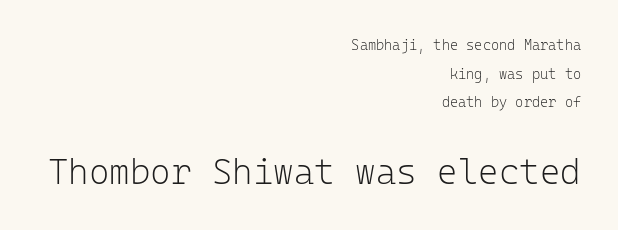
Compared with typical body copy, the letter spacing here is the same. This is sans-serif lettering, the kind often seen on screens and signage. The font's upright variant was chosen for this text. Counters stay open thanks to moderate or lighter strokes. In terms of leading, this rendering errs on the spacious side. The block sitting lower on the canvas is the one with enlarged characters.
